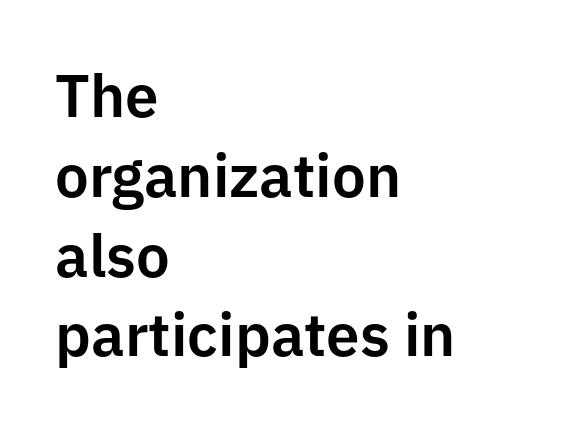
The image shows 60 px sans-serif type, upright; set left-aligned, normal line spacing (1.33x), normal letter spacing, not underlined; low stroke contrast and a medium x-height.
